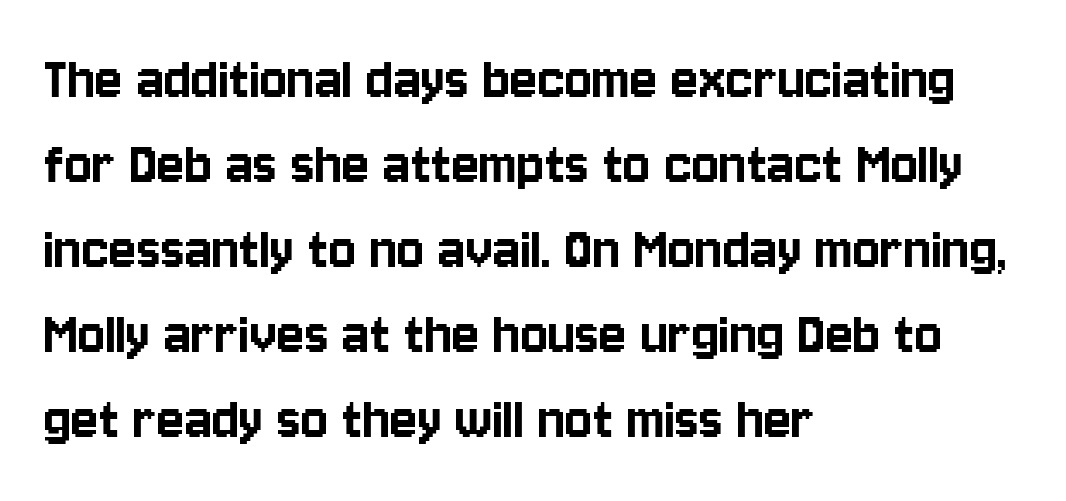
{"serif": "no", "italic": "no", "width": "condensed", "stroke_contrast": "low", "x_height": "large", "monospaced": "no", "underline": "no", "align": "left", "line_spacing": "normal", "line_spacing_ratio": 1.33, "letter_spacing": "normal", "letter_spacing_em": 0.0, "glyph_px": 64}
